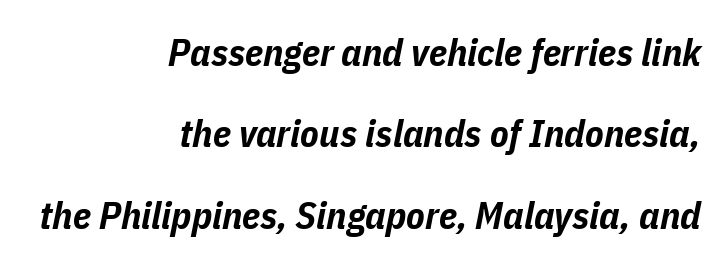
The image shows 38 px bold, condensed type, italic (leaning right); set right-aligned, loose line spacing (2.14x), normal letter spacing, not underlined; low stroke contrast and a medium x-height.
